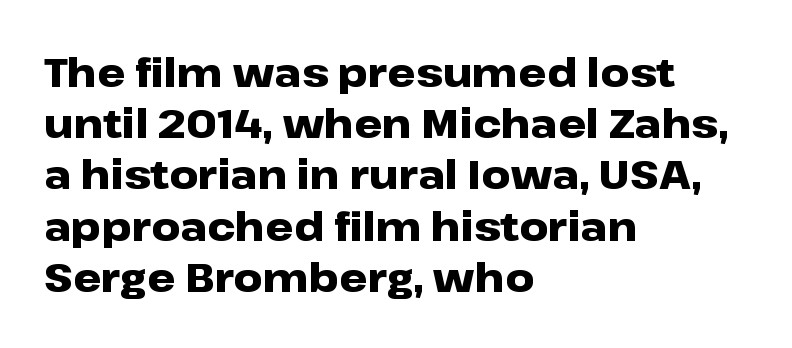
Underline: absent. A typesetter would label this face a sans. Typesetter's note: full bold, strokes at maximum text heaviness. These lines stack with their left ends in a neat column. Evenly set lines give the paragraph a standard silhouette.
